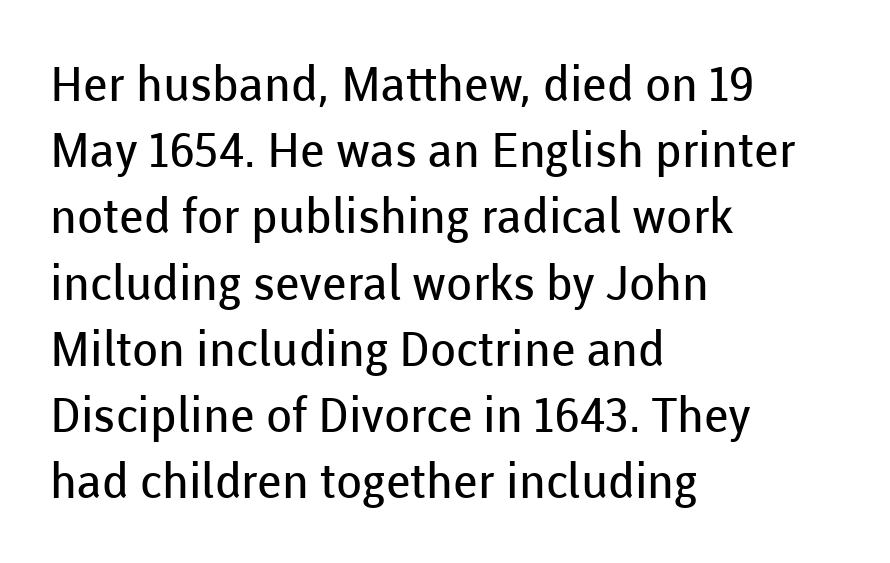
The image shows 48 px regular-weight sans-serif type, upright; set left-aligned, normal line spacing (1.38x), normal letter spacing, not underlined; low stroke contrast and a medium x-height.
